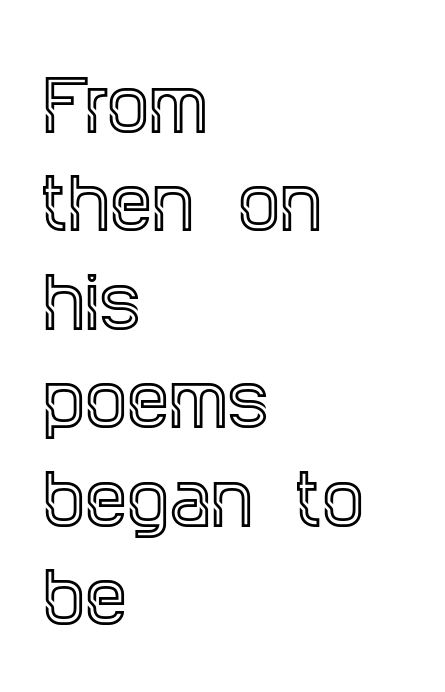
Horizontally, the lines are justified to the leading edge only. This sample has the flowing, uneven cadence of proportional lettering. Observe the serifs anchoring each vertical stroke in this sample. Between one letter and the next there's only the usual sliver of space. Rendered with straight, roman letterforms.
